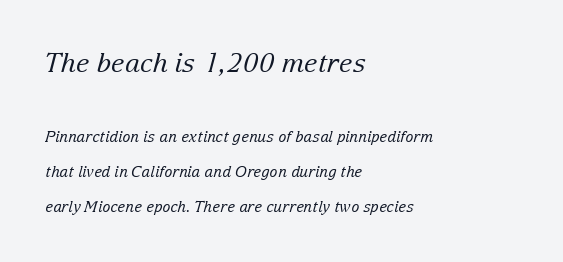
Q: Is the text bold? A: No.
Q: Is the text italic (slanted)? A: Yes, it leans right by about 15 degrees.
Q: Is the text underlined? A: No.
Q: How is the paragraph aligned? A: Left-aligned.
Q: Is the spacing between letters normal or unusually wide? A: Normal.
Q: Is the spacing between lines tight, normal or loose? A: Loose.
Q: Which block of text is set in a larger size, the first (top) or the second (bottom)? A: The first (top) one.
